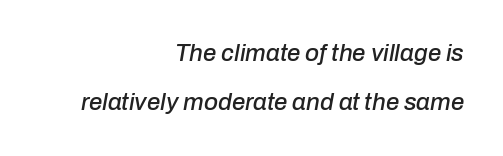
The image shows 24 px text type, italic (leaning right); set right-aligned, loose line spacing (2.05x), normal letter spacing, not underlined.
